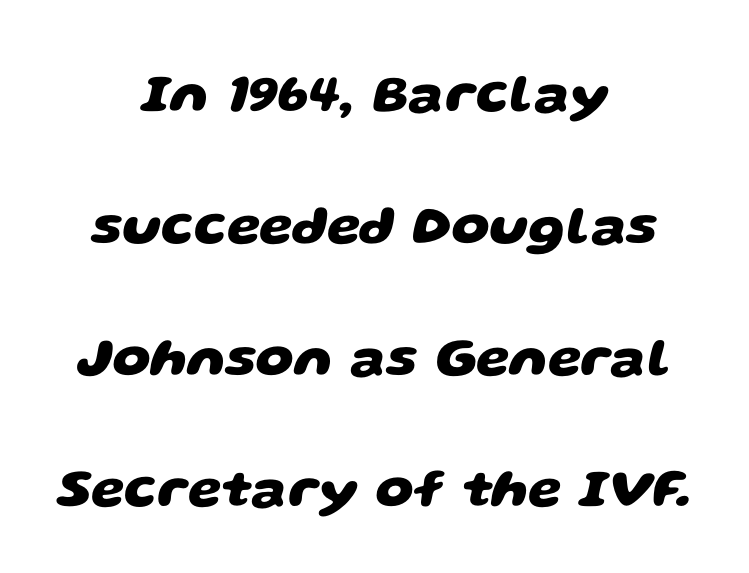
Strokes here are thick enough to call this a true bold. A typesetter would call this proportional, since set widths differ per character. Glance below the letters and you will spot only blank space. Notice how the passage keeps no hard edge, just a central spine.
